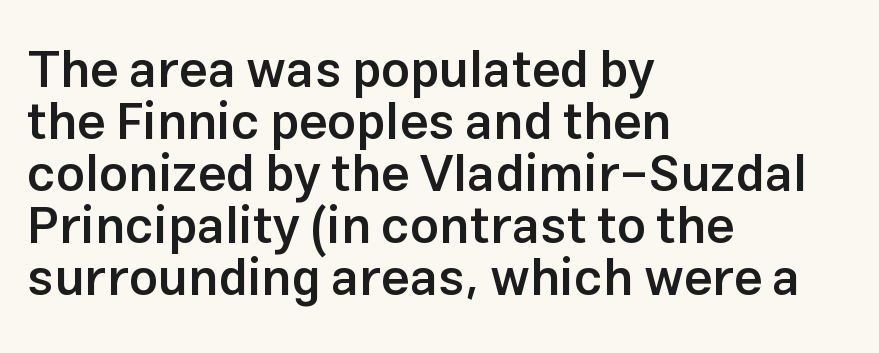
The image shows 51 px semibold sans-serif type, upright; set left-aligned, tight line spacing (1.02x), normal letter spacing, not underlined; low stroke contrast and a medium x-height.
